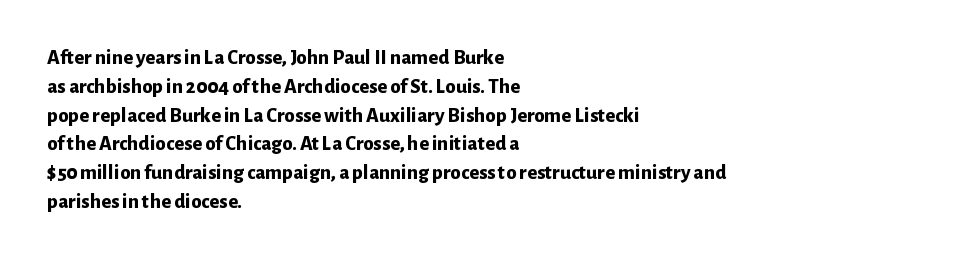
Q: Is the text bold? A: Yes.
Q: Is the text italic (slanted)? A: No, it is upright.
Q: Is the text underlined? A: No.
Q: How is the paragraph aligned? A: Left-aligned.
Q: Is the spacing between letters normal or unusually wide? A: Normal.
Q: Is the spacing between lines tight, normal or loose? A: Normal.
